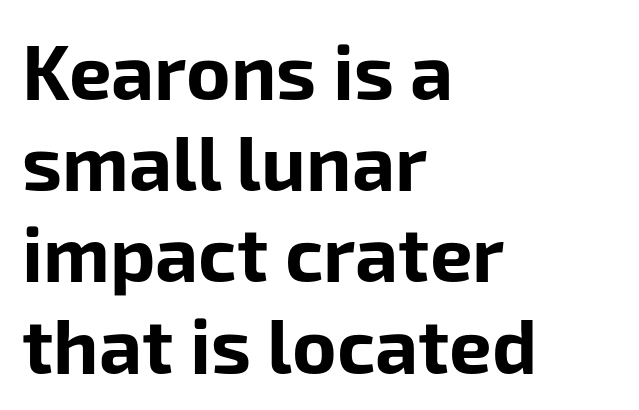
The image shows 76 px bold sans-serif type, upright; set left-aligned, line spacing 1.2x, normal letter spacing, not underlined; low stroke contrast and a medium x-height.
